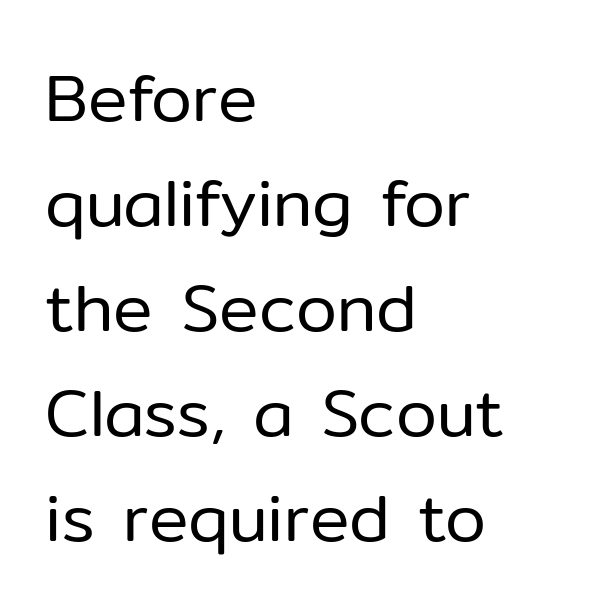
The image shows 66 px regular-weight sans-serif type, upright; set left-aligned, normal line spacing (1.59x), normal letter spacing, not underlined; low stroke contrast and a medium x-height.
